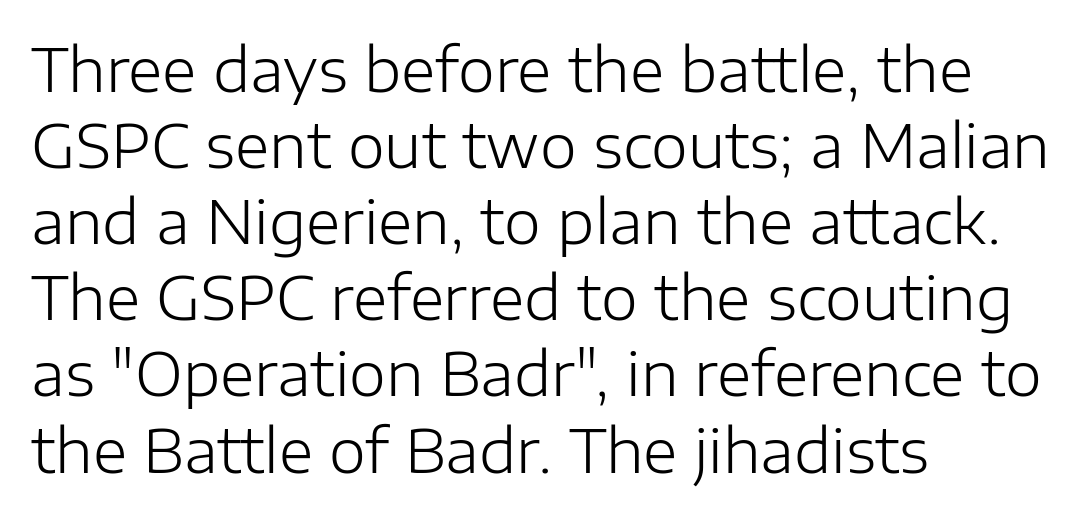
The image shows 59 px light sans-serif type, upright; set left-aligned, normal line spacing (1.29x), normal letter spacing, not underlined; low stroke contrast and a medium x-height.
